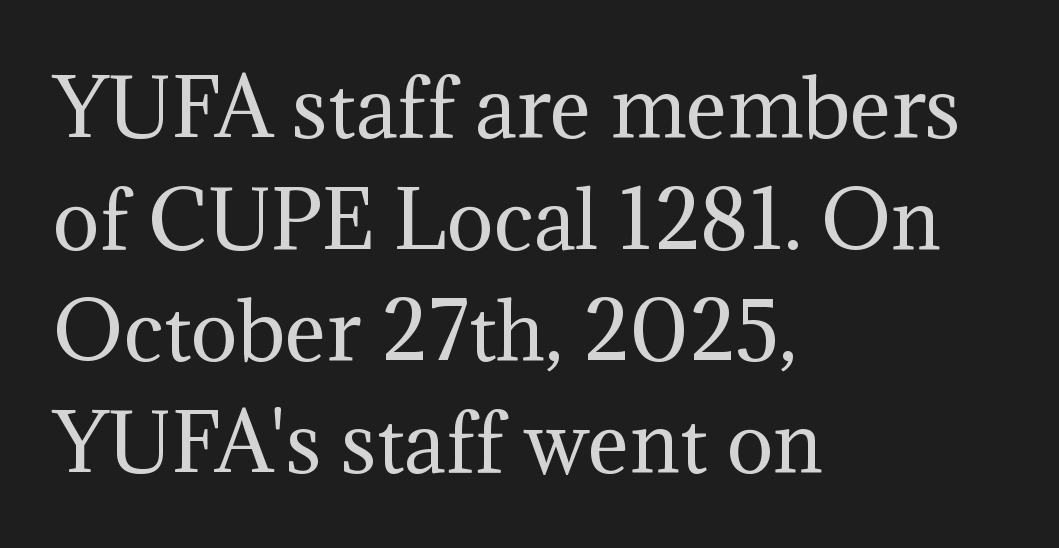
{"serif": "yes", "italic": "no", "bold": "no", "weight": "regular", "width": "normal", "stroke_contrast": "medium", "x_height": "medium", "monospaced": "no", "underline": "no", "align": "left", "line_spacing": "normal", "line_spacing_ratio": 1.43, "letter_spacing": "normal", "letter_spacing_em": 0.0, "glyph_px": 78}
